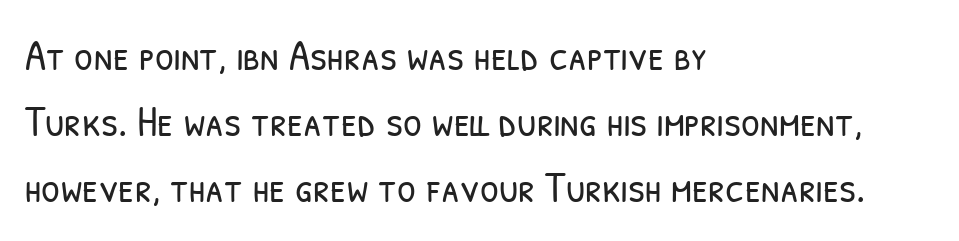
The image shows 43 px light, condensed sans-serif type; set left-aligned, normal line spacing (1.53x), normal letter spacing, not underlined; low stroke contrast and a medium x-height.
